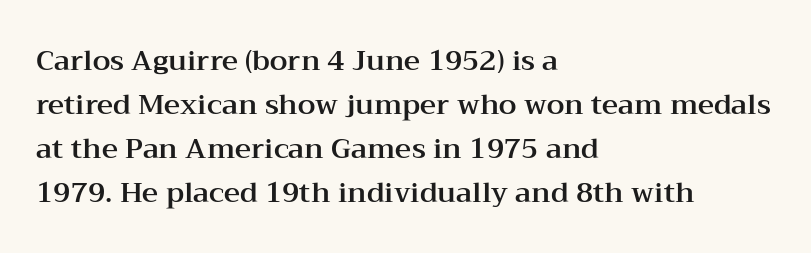
What stands out about the letter spacing? Nothing — it is the standard amount. The space beneath each line is pristine and unruled. The setting favours the left margin, as ordinary paragraphs usually do. The typography opts for an upright posture over an oblique one. Small tapered or slab feet sit at the stroke ends, so this counts as serif.
